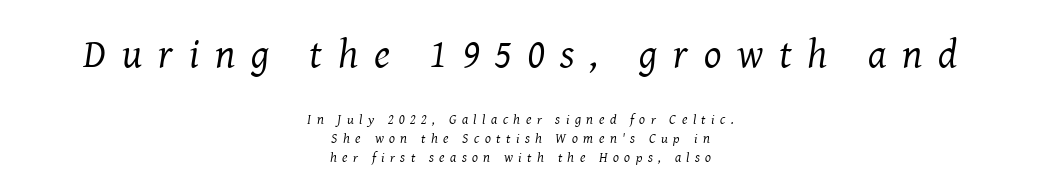
{"serif": "yes", "italic": "yes", "lean": "right", "slant_degrees": 8, "bold": "no", "weight": "regular", "width": "normal", "stroke_contrast": "medium", "x_height": "medium", "monospaced": "no", "underline": "no", "align": "center", "line_spacing": "normal", "line_spacing_ratio": 1.33, "letter_spacing": "wide", "letter_spacing_em": 0.39, "larger_block": "first", "size_ratio": 2.93, "glyph_px": 41}
